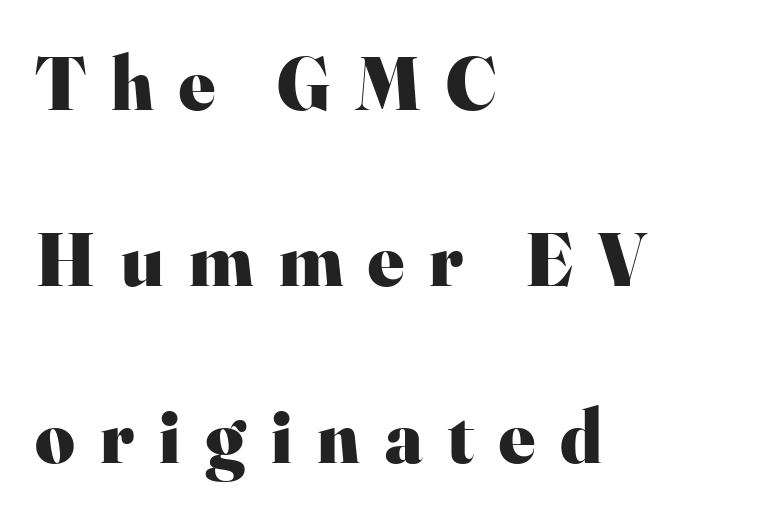
Q: Is the text bold? A: Yes.
Q: Is the text italic (slanted)? A: No, it is upright.
Q: Is the typeface a serif or a sans-serif typeface? A: Serif.
Q: Is the text underlined? A: No.
Q: How is the paragraph aligned? A: Left-aligned.
Q: Is the spacing between letters normal or unusually wide? A: Unusually wide.
Q: Is the spacing between lines tight, normal or loose? A: Loose.
Q: Width (condensed, normal, or wide)? A: Normal.
Q: Stroke contrast? A: High.
Q: x-height? A: Small.
Q: Monospaced? A: No.
